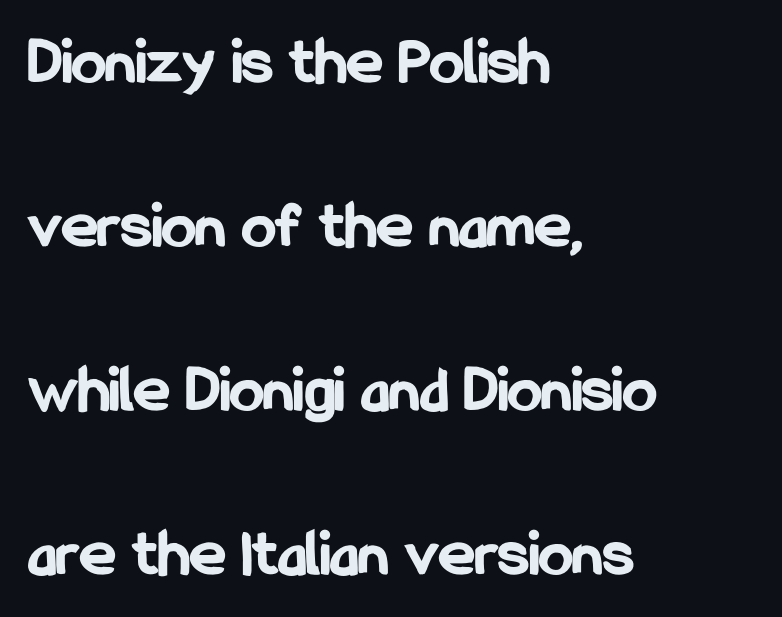
The image shows 68 px bold, condensed sans-serif type, upright; set left-aligned, loose line spacing (2.41x), normal letter spacing, not underlined; low stroke contrast and a medium x-height.
